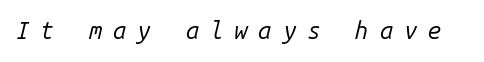
The image shows 24 px text type, italic (leaning right); set unusually wide letter spacing (+0.45 em), not underlined.
